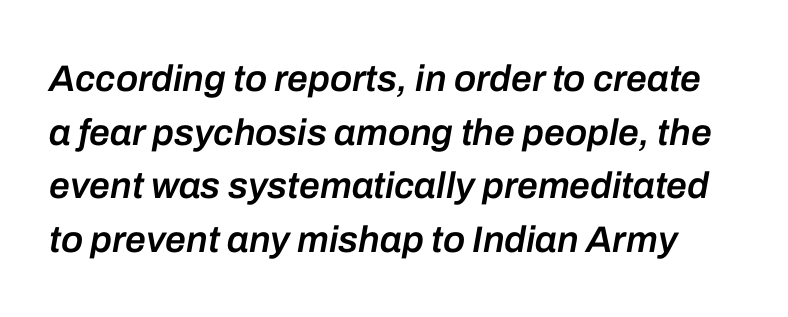
{"italic": "yes", "lean": "right", "slant_degrees": 10, "bold": "semi", "weight": "semibold", "width": "normal", "stroke_contrast": "low", "x_height": "medium", "monospaced": "no", "underline": "no", "line_spacing": "normal", "line_spacing_ratio": 1.45, "letter_spacing": "normal", "letter_spacing_em": 0.0, "glyph_px": 37}
